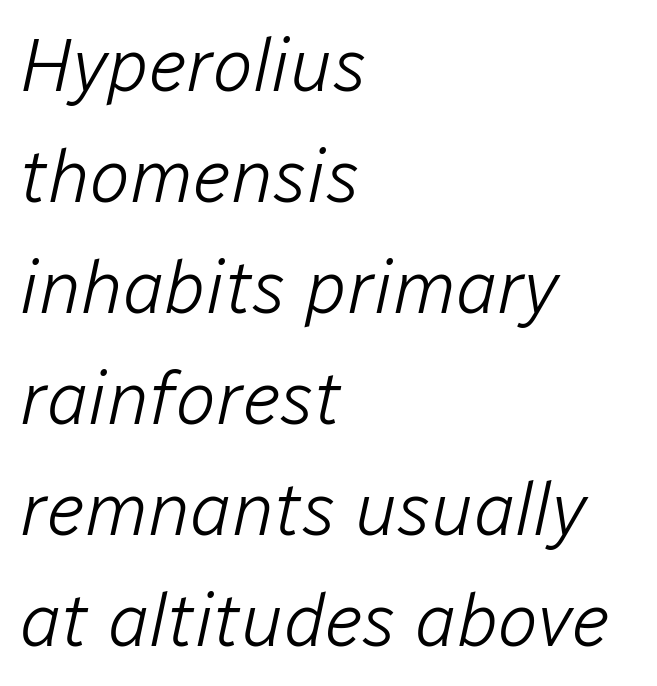
{"italic": "yes", "lean": "right", "slant_degrees": 12, "bold": "no", "weight": "light", "width": "normal", "stroke_contrast": "low", "x_height": "medium", "monospaced": "no", "underline": "no", "align": "left", "line_spacing": "normal", "line_spacing_ratio": 1.48, "letter_spacing": "normal", "letter_spacing_em": 0.0, "glyph_px": 75}
